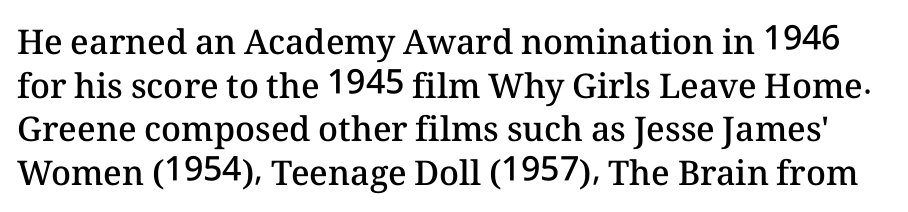
Q: Is the text bold? A: Semi-bold.
Q: Is the text italic (slanted)? A: No, it is upright.
Q: Is the text underlined? A: No.
Q: Is the spacing between letters normal or unusually wide? A: Normal.
Q: Is the spacing between lines tight, normal or loose? A: Normal.
Q: Width (condensed, normal, or wide)? A: Normal.
Q: Stroke contrast? A: Medium.
Q: x-height? A: Medium.
Q: Monospaced? A: No.
